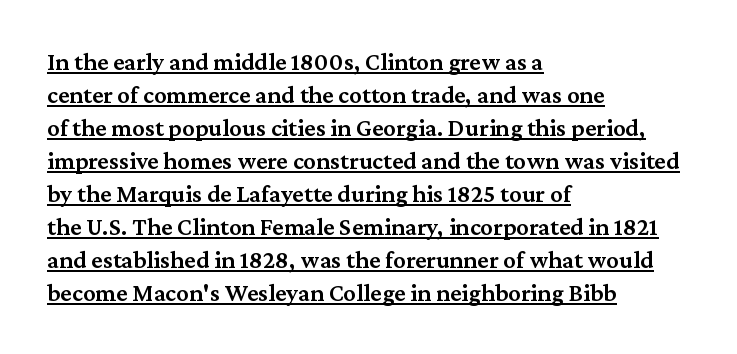
{"italic": "no", "bold": "semi", "underline": "yes", "align": "left", "line_spacing": "normal", "line_spacing_ratio": 1.32, "letter_spacing": "normal", "letter_spacing_em": 0.0, "glyph_px": 25}
